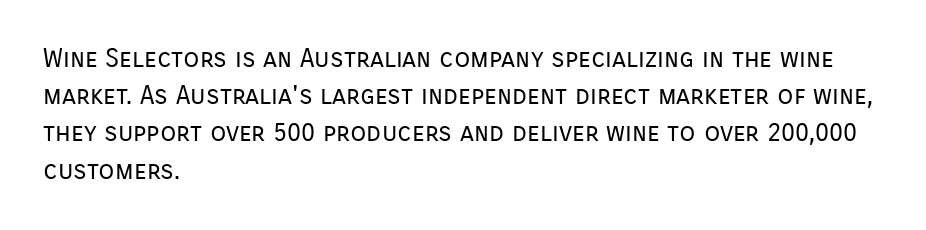
The rendering anchors every line to the left-hand side. A clean baseline with only descenders dipping below it. No chunkiness to these letters — they're not bold. Leading matches the norm, producing a regular column. Ascenders rise straight up at ninety degrees. Nobody touched the tracking dial on this one.
